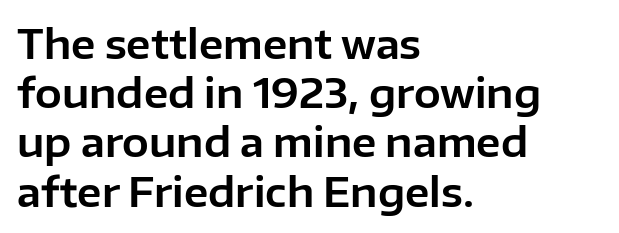
The face used here is rendered with its standard letterfit. This sample has the flowing, uneven cadence of proportional lettering. Leftover space on each line is placed entirely after the last word. This sample uses a sans-serif face. Any mark beneath the type? The region is blank. Vertical strokes here are truly vertical.
